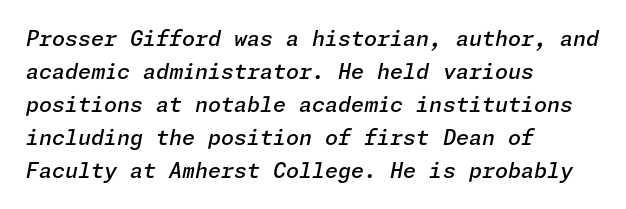
Q: Is the text bold? A: Semi-bold.
Q: Is the text italic (slanted)? A: Yes, it leans right by about 11 degrees.
Q: Is the text underlined? A: No.
Q: How is the paragraph aligned? A: Left-aligned.
Q: Is the spacing between letters normal or unusually wide? A: Normal.
Q: Is the spacing between lines tight, normal or loose? A: Normal.
